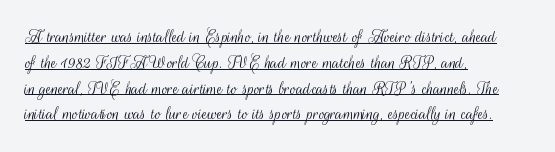
Casual observation: everything's shoved over to the left. Descenders here cross a horizontal rule under the line. The letterforms sit shoulder to shoulder at normal distance.
